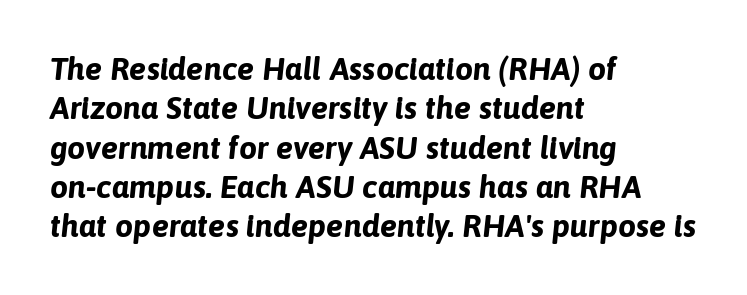
The image shows 32 px bold type, italic (leaning right); set left-aligned, line spacing 1.23x, normal letter spacing, not underlined; low stroke contrast and a medium x-height.
